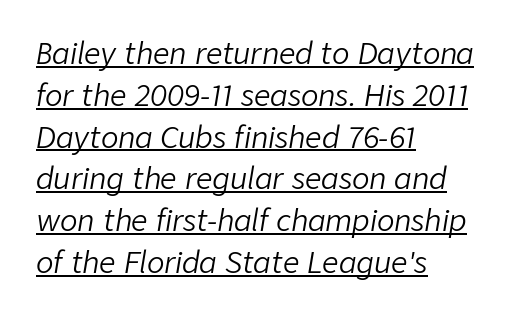
Q: Is the text bold? A: No.
Q: Is the text italic (slanted)? A: Yes, it leans right by about 9 degrees.
Q: Is the text underlined? A: Yes.
Q: How is the paragraph aligned? A: Left-aligned.
Q: Is the spacing between letters normal or unusually wide? A: Normal.
Q: Is the spacing between lines tight, normal or loose? A: Normal.
Q: Width (condensed, normal, or wide)? A: Normal.
Q: Stroke contrast? A: Low.
Q: x-height? A: Medium.
Q: Monospaced? A: No.
